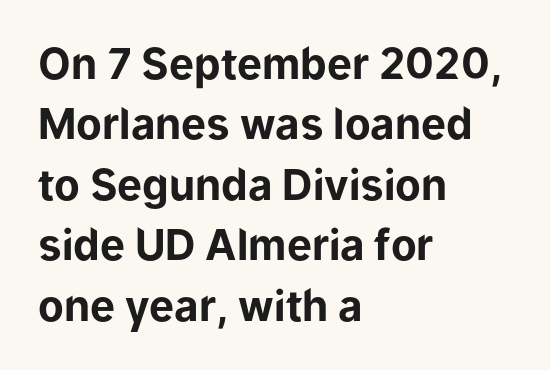
{"serif": "no", "italic": "no", "bold": "yes", "weight": "bold", "width": "normal", "stroke_contrast": "low", "x_height": "medium", "monospaced": "no", "underline": "no", "align": "left", "line_spacing": "normal", "line_spacing_ratio": 1.44, "letter_spacing": "normal", "letter_spacing_em": 0.0, "glyph_px": 42}
